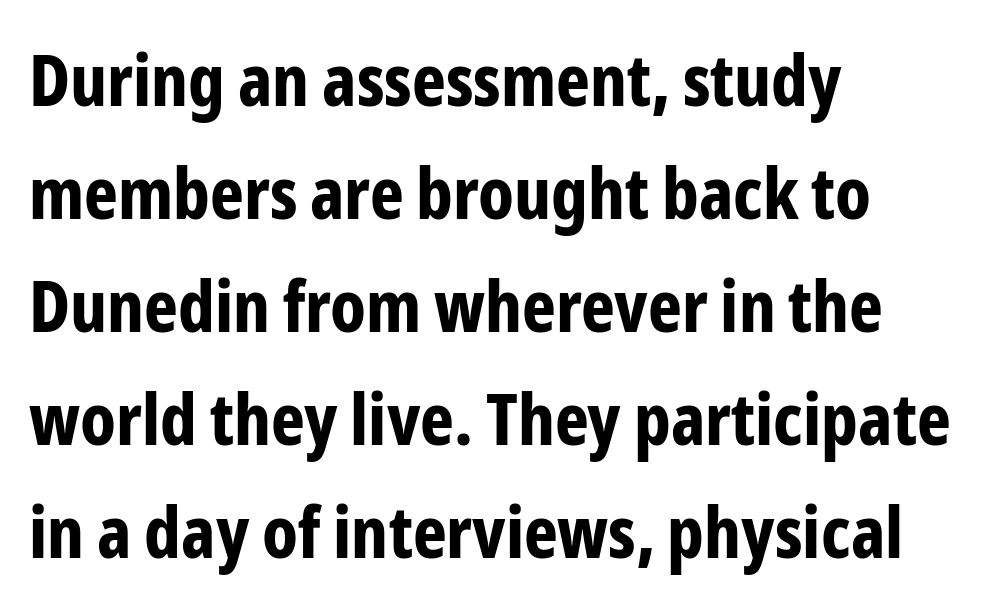
Q: Is the text bold? A: Yes.
Q: Is the text italic (slanted)? A: No, it is upright.
Q: Is the typeface a serif or a sans-serif typeface? A: Sans-serif.
Q: Is the text underlined? A: No.
Q: How is the paragraph aligned? A: Left-aligned.
Q: Is the spacing between letters normal or unusually wide? A: Normal.
Q: Is the spacing between lines tight, normal or loose? A: Normal.
Q: Width (condensed, normal, or wide)? A: Condensed.
Q: Stroke contrast? A: Low.
Q: x-height? A: Medium.
Q: Monospaced? A: No.
